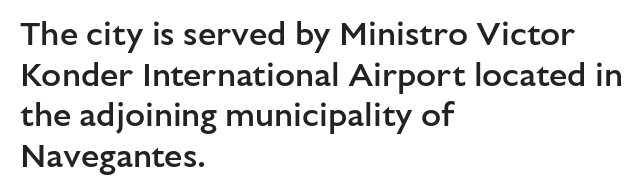
Beneath every word, the page is bare. No italicization has been applied; the sample stays upright. Semibold letterforms, between regular and bold. Alignment: flush left.
